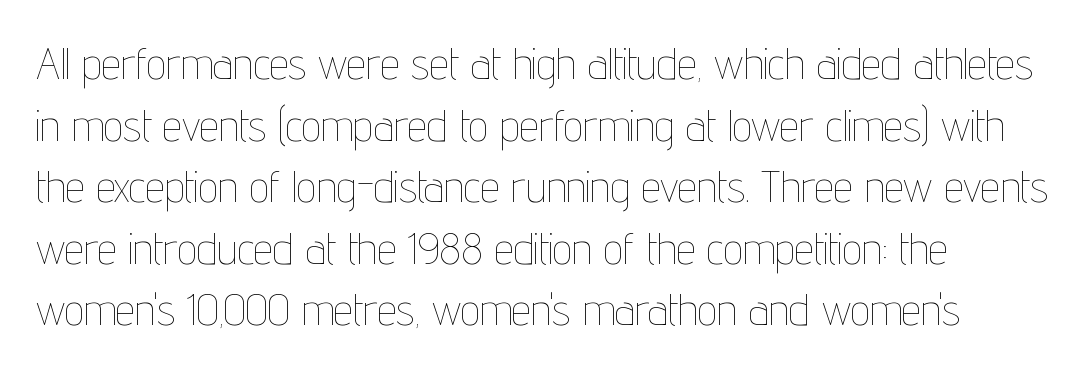
The image shows 44 px thin, condensed type, upright; set left-aligned, normal line spacing (1.4x), normal letter spacing, not underlined; low stroke contrast and a medium x-height.
